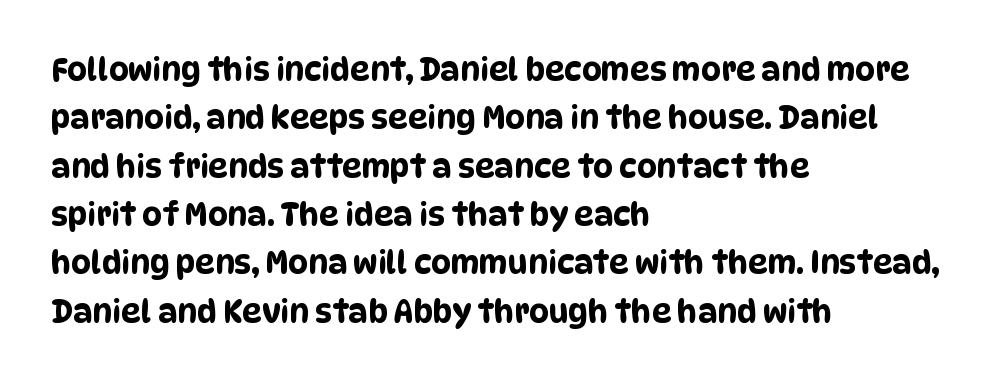
{"serif": "no", "width": "condensed", "stroke_contrast": "low", "x_height": "large", "monospaced": "no", "underline": "no", "align": "left", "line_spacing": "normal", "line_spacing_ratio": 1.56, "letter_spacing": "normal", "letter_spacing_em": 0.0, "glyph_px": 31}
